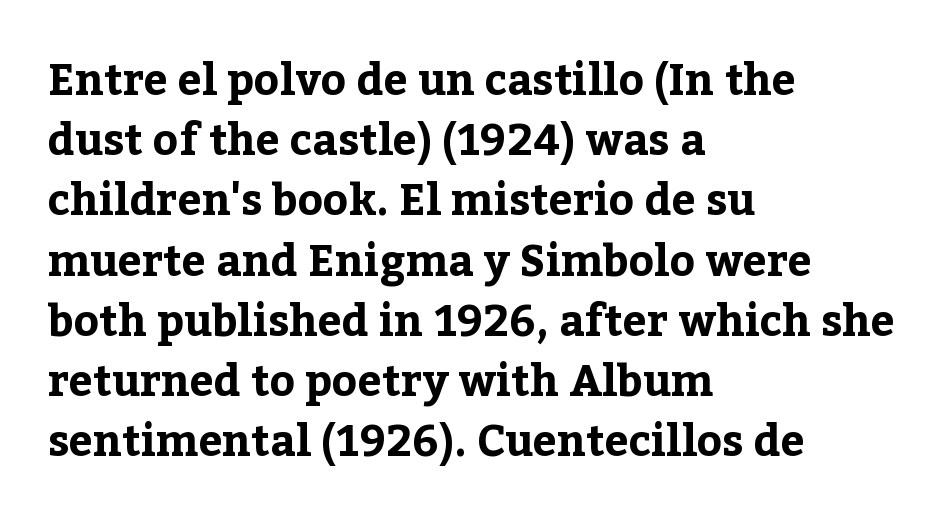
{"serif": "yes", "italic": "no", "bold": "yes", "weight": "bold", "width": "normal", "stroke_contrast": "low", "x_height": "medium", "monospaced": "no", "underline": "no", "align": "left", "line_spacing": "normal", "line_spacing_ratio": 1.4, "letter_spacing": "normal", "letter_spacing_em": 0.0, "glyph_px": 43}
